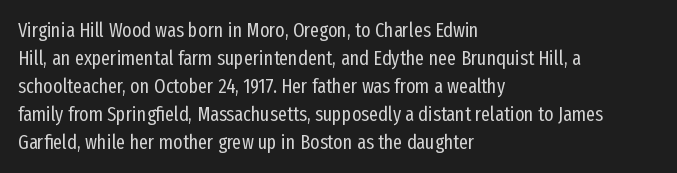
{"italic": "no", "bold": "no", "underline": "no", "align": "left", "line_spacing": "normal", "line_spacing_ratio": 1.4, "letter_spacing": "normal", "letter_spacing_em": 0.0, "glyph_px": 20}
